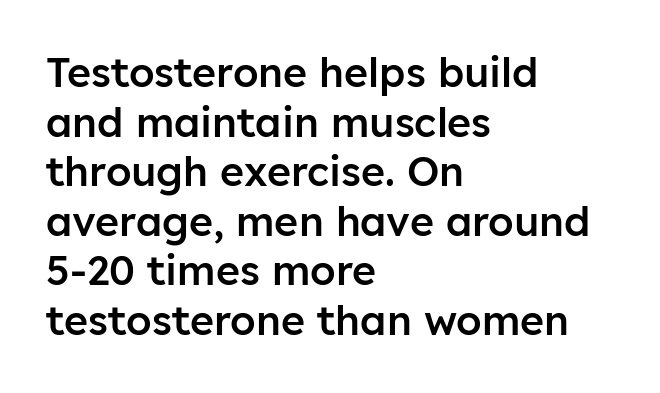
{"serif": "no", "italic": "no", "bold": "semi", "weight": "semibold", "width": "normal", "stroke_contrast": "low", "x_height": "medium", "monospaced": "no", "underline": "no", "align": "left", "line_spacing_ratio": 1.21, "letter_spacing": "normal", "letter_spacing_em": 0.0, "glyph_px": 41}
